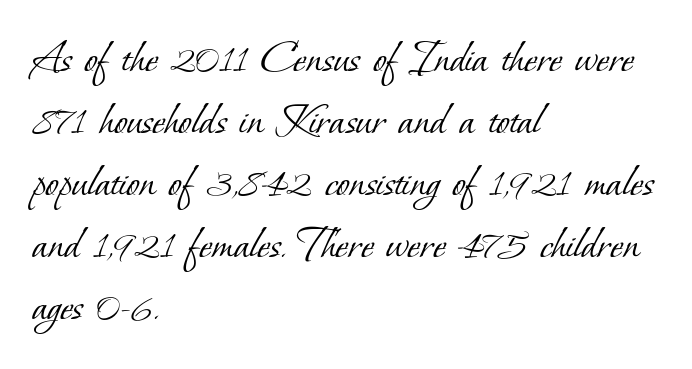
The passage shown is typed in a proportional face where columns would drift. Is there much room between lines? A standard amount, neither cramped nor airy. The line texture is even and compact thanks to regular tracking. The face looks like a standard text weight, possibly lighter.
